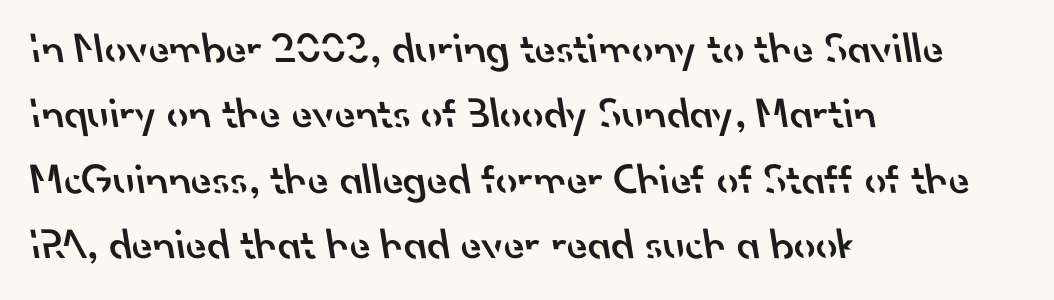
Q: Is the text bold? A: Semi-bold.
Q: Is the typeface a serif or a sans-serif typeface? A: Sans-serif.
Q: Is the text underlined? A: No.
Q: How is the paragraph aligned? A: Left-aligned.
Q: Is the spacing between letters normal or unusually wide? A: Normal.
Q: Is the spacing between lines tight, normal or loose? A: Normal.
Q: Width (condensed, normal, or wide)? A: Normal.
Q: Stroke contrast? A: Low.
Q: x-height? A: Small.
Q: Monospaced? A: No.
